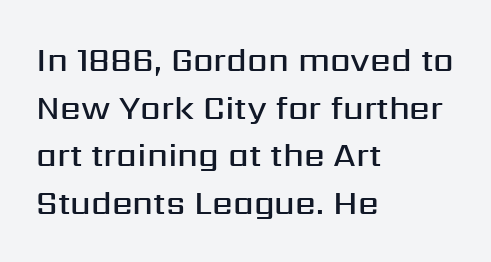
{"serif": "no", "italic": "no", "bold": "semi", "weight": "semibold", "width": "normal", "stroke_contrast": "medium", "x_height": "medium", "monospaced": "no", "underline": "no", "align": "left", "line_spacing": "normal", "line_spacing_ratio": 1.44, "letter_spacing": "normal", "letter_spacing_em": 0.0, "glyph_px": 33}
